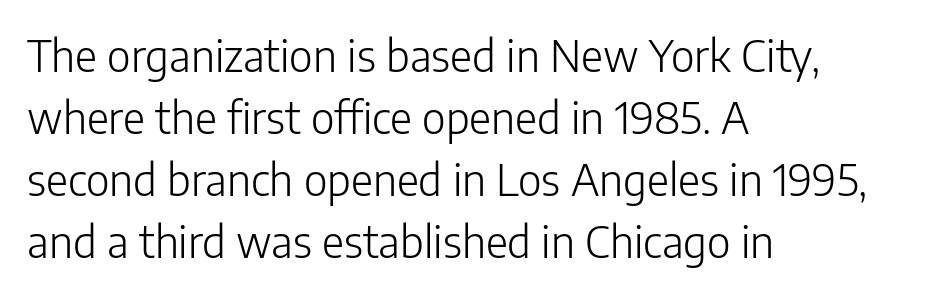
The image shows 43 px light sans-serif type, upright; set left-aligned, normal line spacing (1.44x), normal letter spacing, not underlined; low stroke contrast and a medium x-height.
